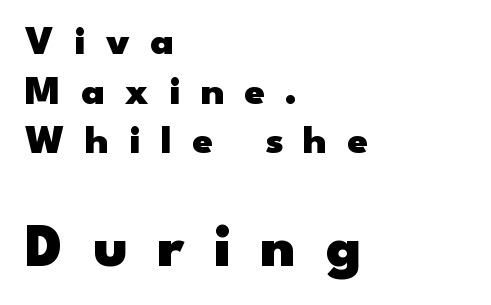
The image shows 61 px heavy, wide sans-serif type, upright; set left-aligned, line spacing 1.21x, unusually wide letter spacing (+0.49 em), not underlined; the second (bottom) block is 1.49x larger; low stroke contrast and a small x-height.
